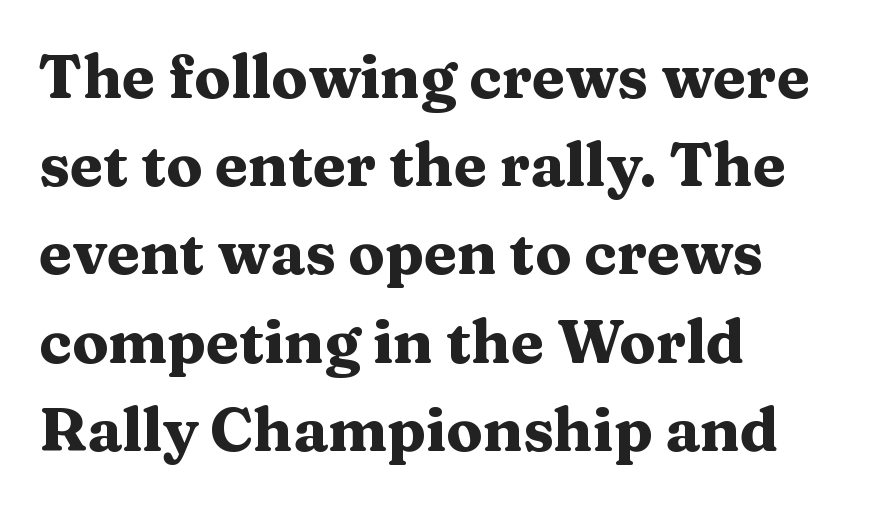
The image shows 60 px heavy, wide serif type, upright; set left-aligned, normal line spacing (1.47x), normal letter spacing, not underlined; medium stroke contrast and a medium x-height.
